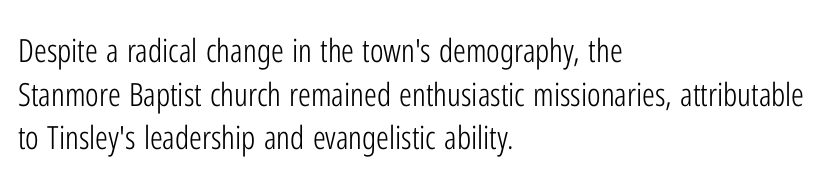
Q: Is the text bold? A: No.
Q: Is the text italic (slanted)? A: No, it is upright.
Q: Is the typeface a serif or a sans-serif typeface? A: Sans-serif.
Q: Is the text underlined? A: No.
Q: How is the paragraph aligned? A: Left-aligned.
Q: Is the spacing between letters normal or unusually wide? A: Normal.
Q: Is the spacing between lines tight, normal or loose? A: Normal.
Q: Width (condensed, normal, or wide)? A: Condensed.
Q: Stroke contrast? A: Low.
Q: x-height? A: Medium.
Q: Monospaced? A: No.
